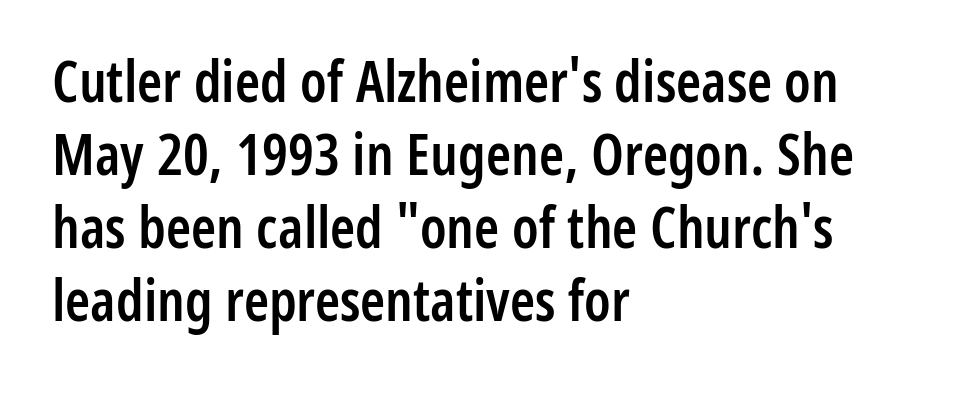
The rendering anchors every line to the left-hand side. A typesetter would mark this as roman, not italic. The passage shown stacks its lines at a standard gap. Here the designer chose a conventional face with non-uniform glyph widths. The words here are not underlined.
